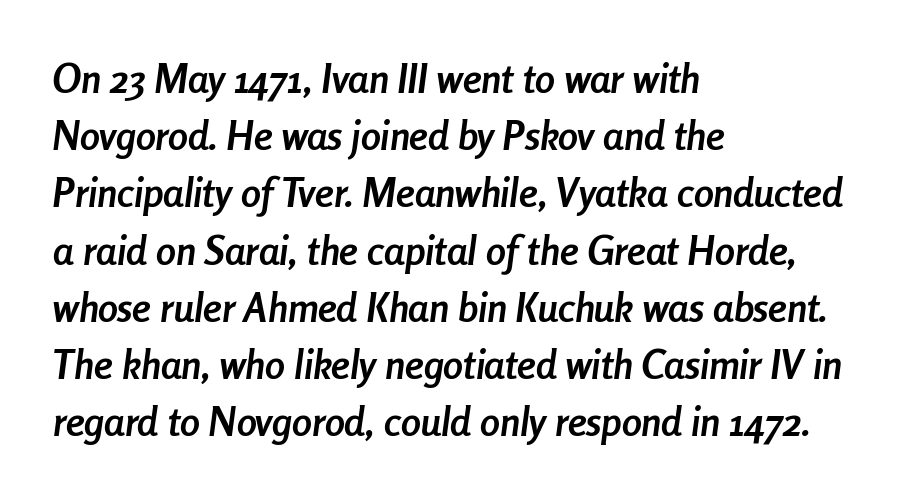
Tall strokes in this sample are angled rather than plumb. Caption: bold face, heavy strokes. These lines are set flush left with a ragged right edge. The rendering uses a moderate line-height, typical for paragraphs.
